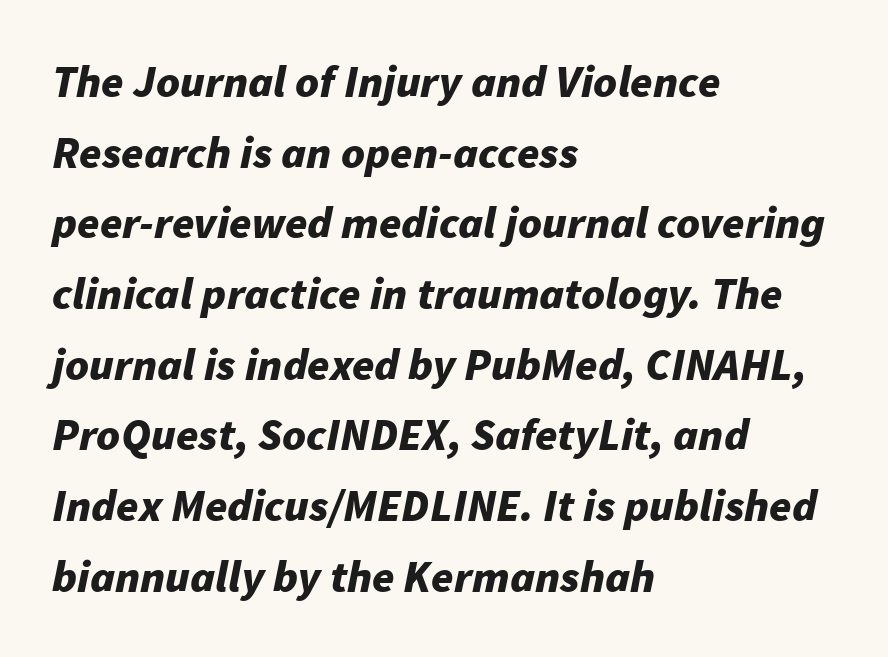
Q: Is the text bold? A: Yes.
Q: Is the text italic (slanted)? A: Yes, it leans right by about 11 degrees.
Q: Is the text underlined? A: No.
Q: How is the paragraph aligned? A: Left-aligned.
Q: Is the spacing between letters normal or unusually wide? A: Normal.
Q: Is the spacing between lines tight, normal or loose? A: Normal.
Q: Width (condensed, normal, or wide)? A: Normal.
Q: Stroke contrast? A: Low.
Q: x-height? A: Medium.
Q: Monospaced? A: No.
